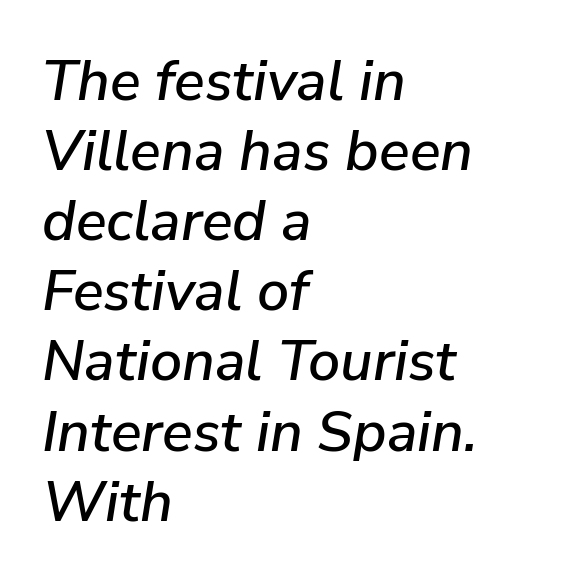
{"italic": "yes", "lean": "right", "slant_degrees": 9, "width": "normal", "stroke_contrast": "low", "x_height": "medium", "monospaced": "no", "underline": "no", "align": "left", "line_spacing_ratio": 1.23, "letter_spacing": "normal", "letter_spacing_em": 0.0, "glyph_px": 57}
